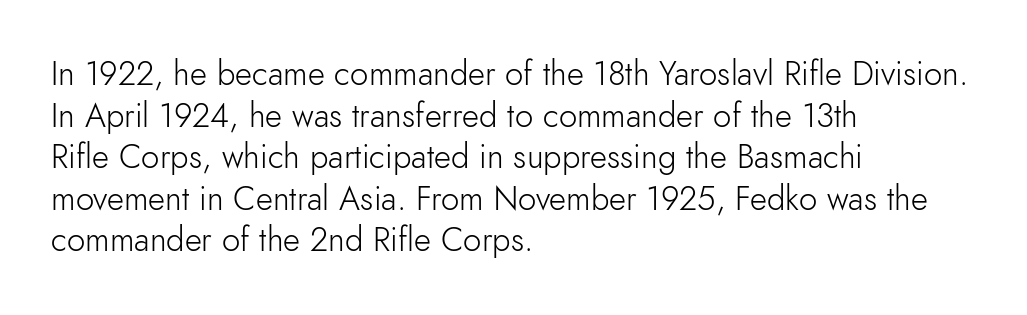
Descender tails drop into unmarked territory. Classification — sans serif. Layout note: lines flush left. Every stem runs plumb, perpendicular to the baseline. The font sits on the lighter half of the weight spectrum, regular included.
